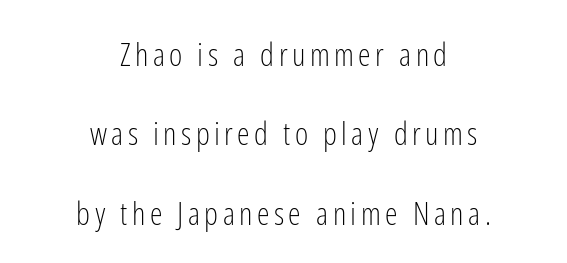
The image shows 32 px light, condensed sans-serif type, upright; set centered, loose line spacing (2.48x), not underlined; low stroke contrast and a medium x-height.
